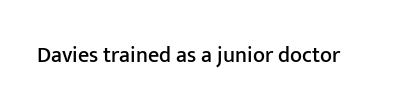
Tall strokes in this sample are plumb rather than angled. Short note: letters normally spaced. Lines of text with bare space underneath.
